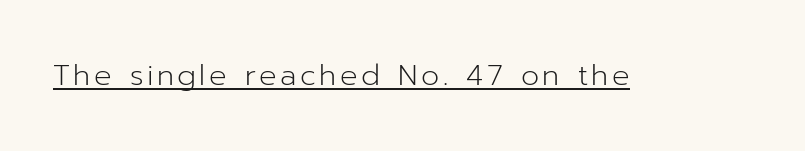
Q: Is the text bold? A: No.
Q: Is the text italic (slanted)? A: No, it is upright.
Q: Is the typeface a serif or a sans-serif typeface? A: Sans-serif.
Q: Is the text underlined? A: Yes.
Q: Width (condensed, normal, or wide)? A: Normal.
Q: Stroke contrast? A: Low.
Q: x-height? A: Medium.
Q: Monospaced? A: No.
